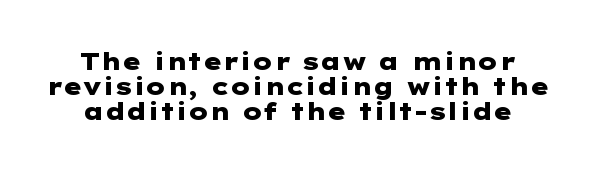
{"italic": "no", "bold": "yes", "underline": "no", "line_spacing": "tight", "line_spacing_ratio": 1.05, "letter_spacing": "normal", "letter_spacing_em": 0.0, "glyph_px": 24}
